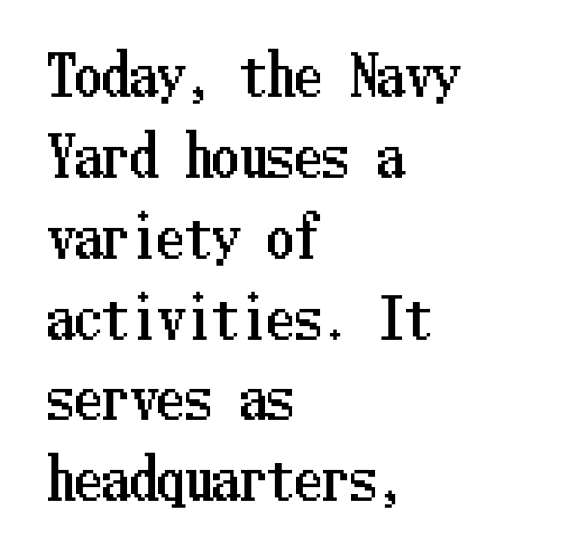
{"italic": "no", "width": "condensed", "stroke_contrast": "low", "x_height": "medium", "underline": "no", "align": "left", "line_spacing": "normal", "line_spacing_ratio": 1.47, "letter_spacing": "normal", "letter_spacing_em": 0.0, "glyph_px": 55}
